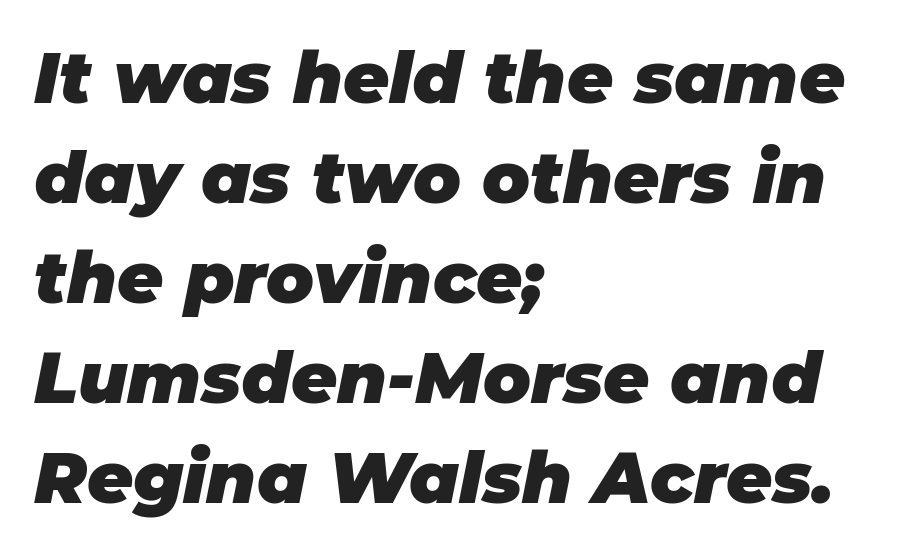
Leading matches the norm, producing a regular column. Every letter is thick-stroked: bold, no question. The rendering uses natural spacing where letterforms have individual widths. Would a proofreader flag this as italicized? Yes. Where is the straight margin? On the left. No word sits above an underline.
